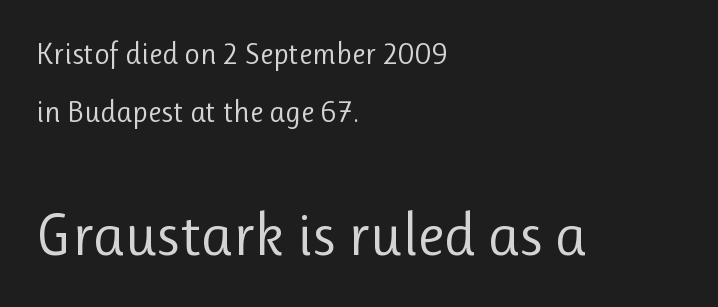
{"serif": "no", "italic": "no", "bold": "no", "weight": "regular", "width": "normal", "stroke_contrast": "low", "x_height": "medium", "monospaced": "no", "underline": "no", "align": "left", "line_spacing": "loose", "line_spacing_ratio": 1.94, "letter_spacing": "normal", "letter_spacing_em": 0.0, "larger_block": "second", "size_ratio": 2.0, "glyph_px": 60}
